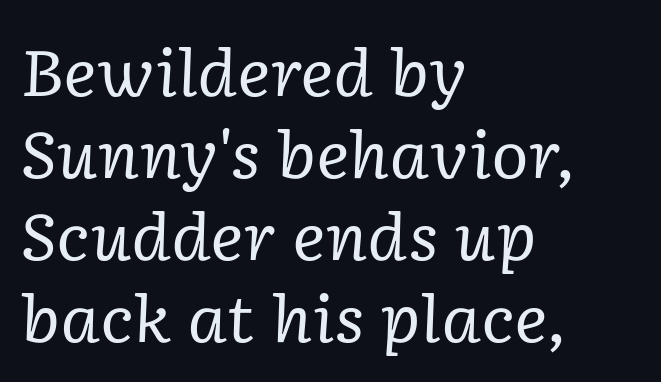
Q: Is the text bold? A: No.
Q: Is the text italic (slanted)? A: Yes, it leans right by about 2 degrees.
Q: Is the typeface a serif or a sans-serif typeface? A: Serif.
Q: Is the text underlined? A: No.
Q: How is the paragraph aligned? A: Left-aligned.
Q: Is the spacing between letters normal or unusually wide? A: Normal.
Q: Is the spacing between lines tight, normal or loose? A: Normal.
Q: Width (condensed, normal, or wide)? A: Normal.
Q: Stroke contrast? A: Low.
Q: x-height? A: Medium.
Q: Monospaced? A: No.
